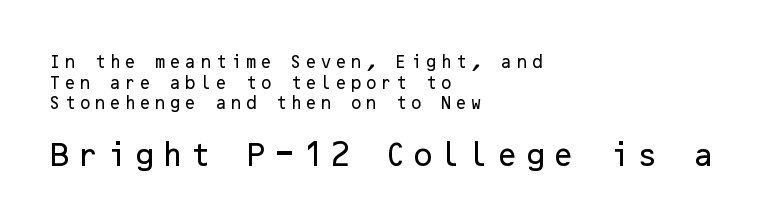
{"italic": "no", "underline": "no", "align": "left", "line_spacing": "normal", "line_spacing_ratio": 1.48, "letter_spacing": "wide", "letter_spacing_em": 0.21, "larger_block": "second", "size_ratio": 1.86, "glyph_px": 26}
